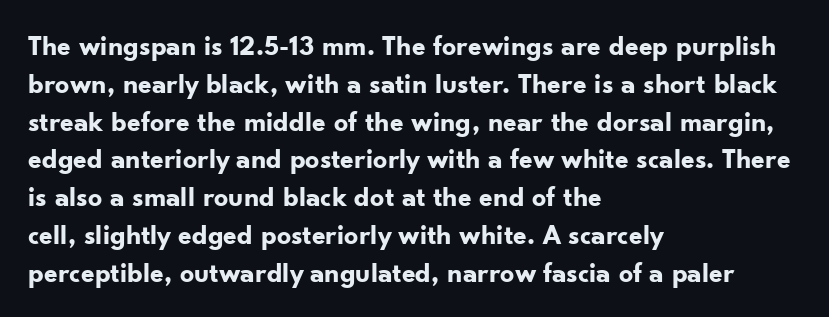
The image shows 28 px bold sans-serif type, upright; set left-aligned, normal line spacing (1.35x), normal letter spacing, not underlined; low stroke contrast and a small x-height.
